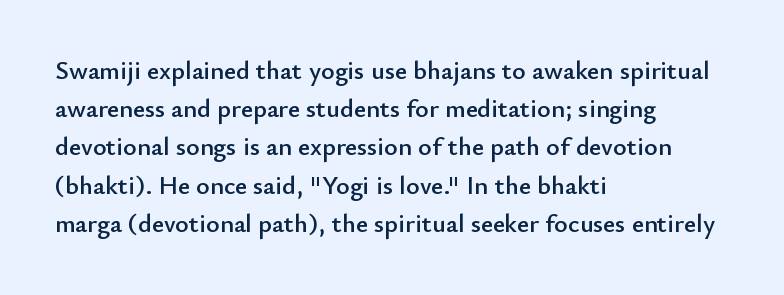
Glance below the letters and you will spot only blank space. Interline gaps are of average width in this sample. The type sits square on the baseline with zero lean. The text block is weighted toward the left margin, trailing off unevenly rightward. These lines keep a tight, regular rhythm from letter to letter.
